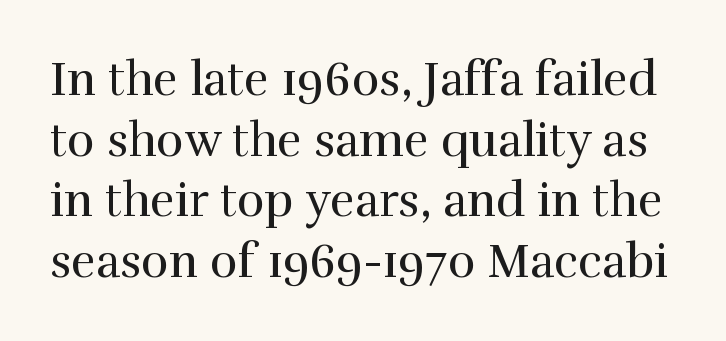
Q: Is the text bold? A: No.
Q: Is the text italic (slanted)? A: No, it is upright.
Q: Is the typeface a serif or a sans-serif typeface? A: Serif.
Q: Is the text underlined? A: No.
Q: Is the spacing between letters normal or unusually wide? A: Normal.
Q: Is the spacing between lines tight, normal or loose? A: Normal.
Q: Width (condensed, normal, or wide)? A: Normal.
Q: Stroke contrast? A: High.
Q: x-height? A: Medium.
Q: Monospaced? A: No.
